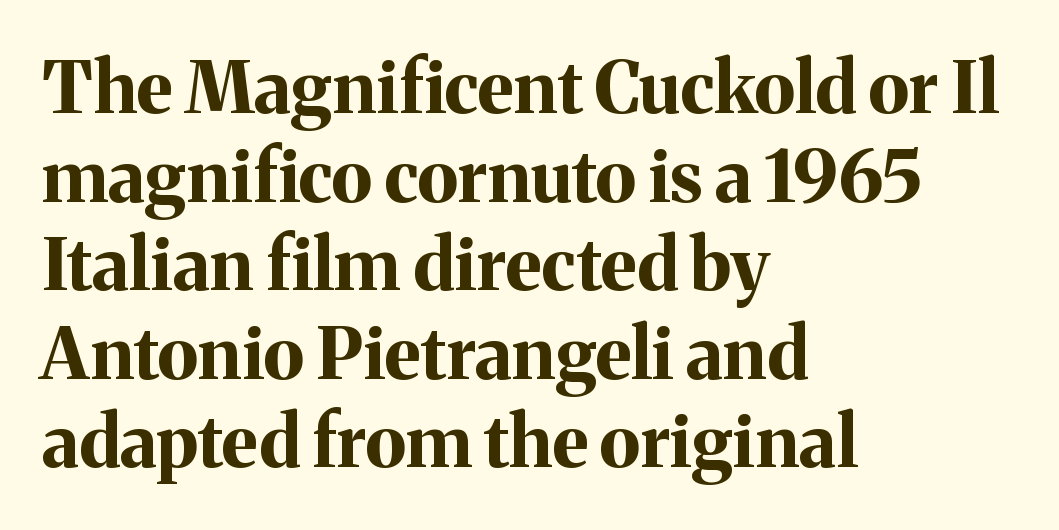
A typesetter would call this zero additional tracking. Just letters on the line, the space beneath them empty. You could not count columns in this text — the font is proportionally spaced. Heavy, bold letterforms.
